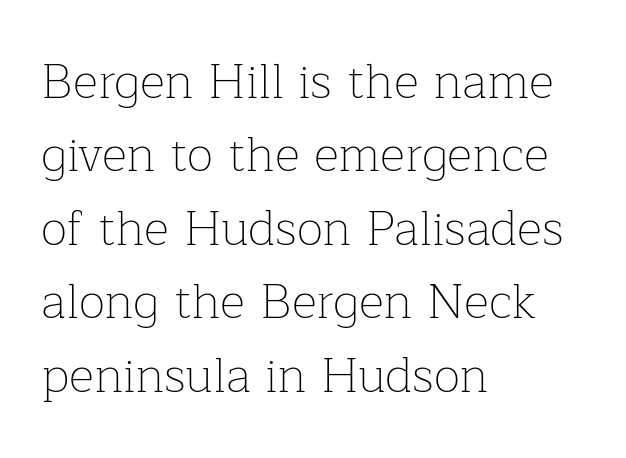
The image shows 49 px thin serif type, upright; set left-aligned, normal line spacing (1.5x), normal letter spacing, not underlined; low stroke contrast and a medium x-height.
